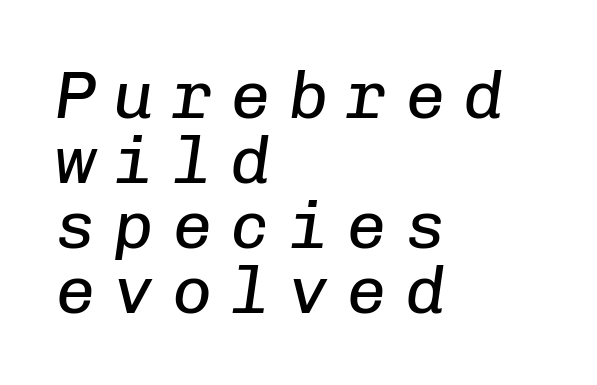
{"italic": "yes", "lean": "right", "slant_degrees": 8, "bold": "no", "weight": "regular", "width": "normal", "stroke_contrast": "low", "x_height": "medium", "monospaced": "yes", "underline": "no", "align": "left", "line_spacing": "tight", "line_spacing_ratio": 0.97, "letter_spacing": "wide", "letter_spacing_em": 0.27, "glyph_px": 67}
